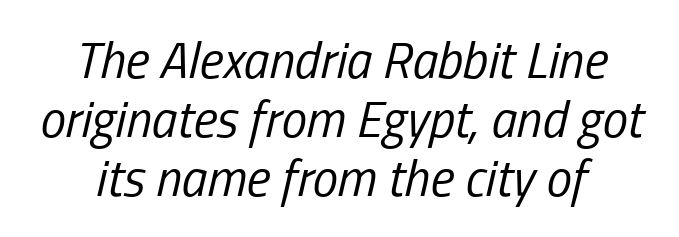
Q: Is the text bold? A: No.
Q: Is the text italic (slanted)? A: Yes, it leans right by about 13 degrees.
Q: Is the text underlined? A: No.
Q: How is the paragraph aligned? A: Centered.
Q: Is the spacing between letters normal or unusually wide? A: Normal.
Q: Width (condensed, normal, or wide)? A: Condensed.
Q: Stroke contrast? A: Low.
Q: x-height? A: Medium.
Q: Monospaced? A: No.
